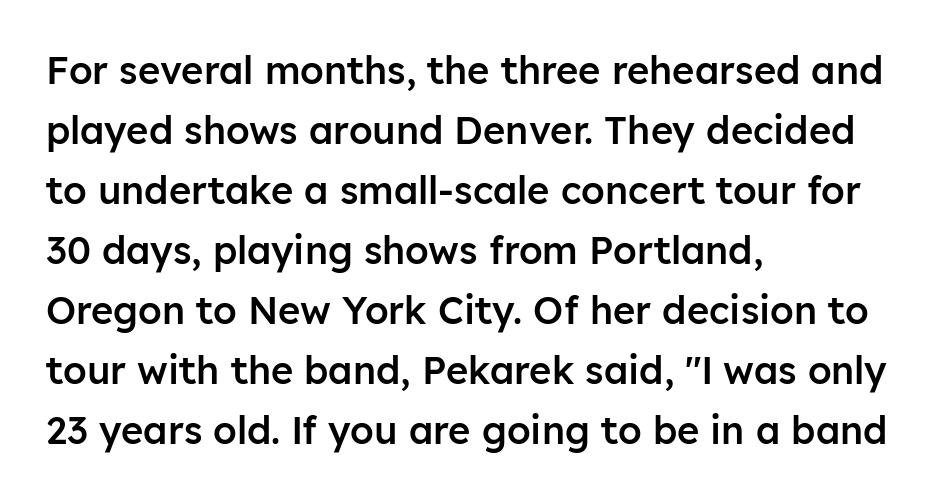
Q: Is the text bold? A: Semi-bold.
Q: Is the text italic (slanted)? A: No, it is upright.
Q: Is the typeface a serif or a sans-serif typeface? A: Sans-serif.
Q: Is the text underlined? A: No.
Q: How is the paragraph aligned? A: Left-aligned.
Q: Is the spacing between letters normal or unusually wide? A: Normal.
Q: Is the spacing between lines tight, normal or loose? A: Normal.
Q: Width (condensed, normal, or wide)? A: Normal.
Q: Stroke contrast? A: Low.
Q: x-height? A: Medium.
Q: Monospaced? A: No.
